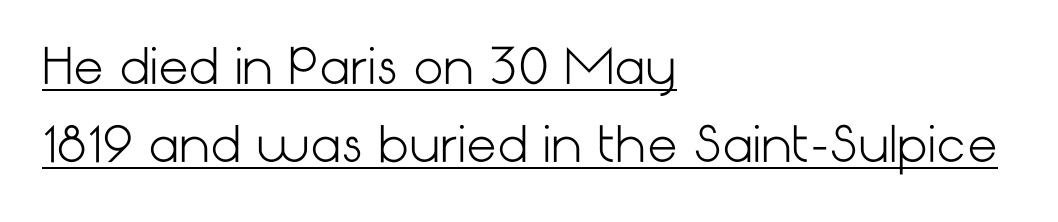
{"serif": "no", "italic": "no", "bold": "no", "weight": "light", "width": "normal", "stroke_contrast": "low", "x_height": "medium", "underline": "yes", "align": "left", "line_spacing": "normal", "line_spacing_ratio": 1.62, "letter_spacing": "normal", "letter_spacing_em": 0.0, "glyph_px": 48}
